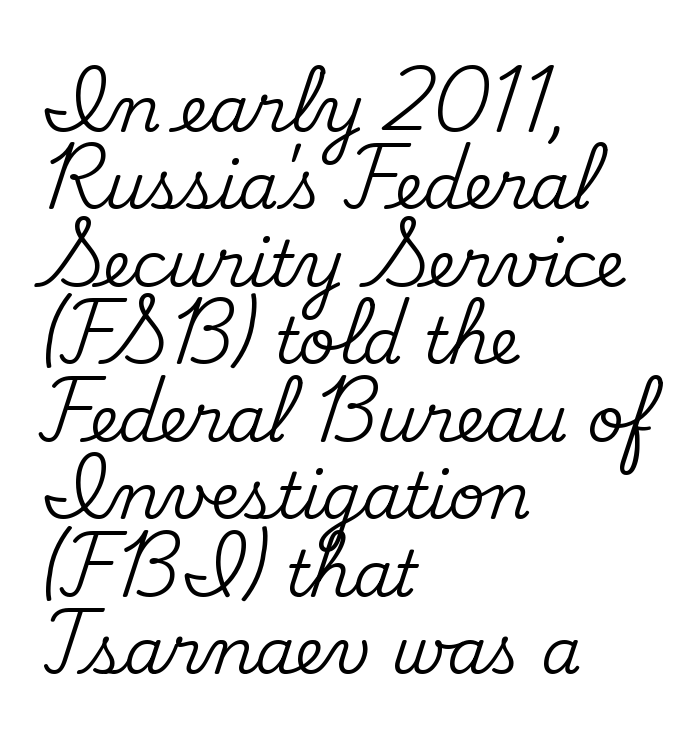
Q: Is the text italic (slanted)? A: Yes.
Q: Is the text underlined? A: No.
Q: How is the paragraph aligned? A: Left-aligned.
Q: Is the spacing between letters normal or unusually wide? A: Normal.
Q: Width (condensed, normal, or wide)? A: Normal.
Q: Stroke contrast? A: Medium.
Q: x-height? A: Small.
Q: Monospaced? A: No.
